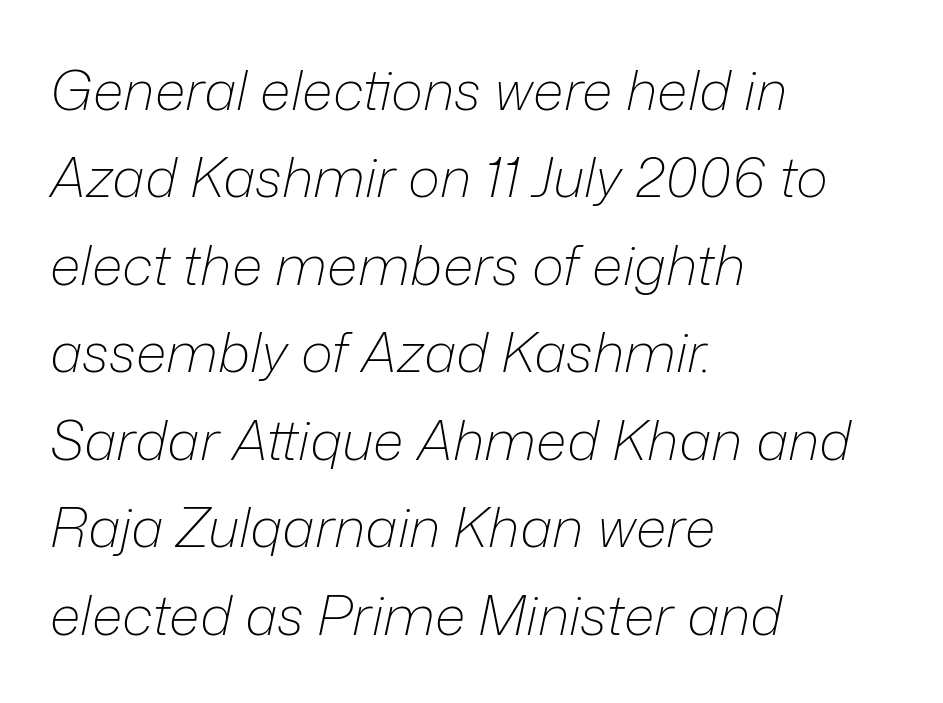
The space between consecutive lines is moderate. Casual observation: everything's shoved over to the left. The typography opts for an oblique posture over an upright one. Varying glyph widths throughout — classic text-font behaviour. A light-to-regular cut is what we see here.
